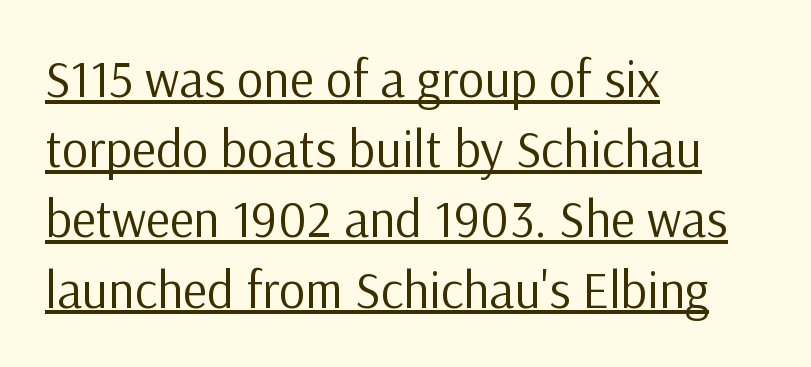
The image shows 52 px regular-weight sans-serif type, upright; set left-aligned, normal line spacing (1.35x), normal letter spacing, underlined; low stroke contrast and a medium x-height.
